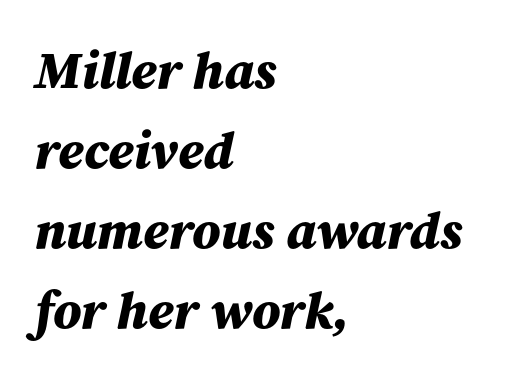
Q: Is the text bold? A: Yes.
Q: Is the text italic (slanted)? A: Yes, it leans right by about 12 degrees.
Q: Is the text underlined? A: No.
Q: How is the paragraph aligned? A: Left-aligned.
Q: Is the spacing between letters normal or unusually wide? A: Normal.
Q: Is the spacing between lines tight, normal or loose? A: Normal.
Q: Width (condensed, normal, or wide)? A: Normal.
Q: Stroke contrast? A: Medium.
Q: x-height? A: Medium.
Q: Monospaced? A: No.
